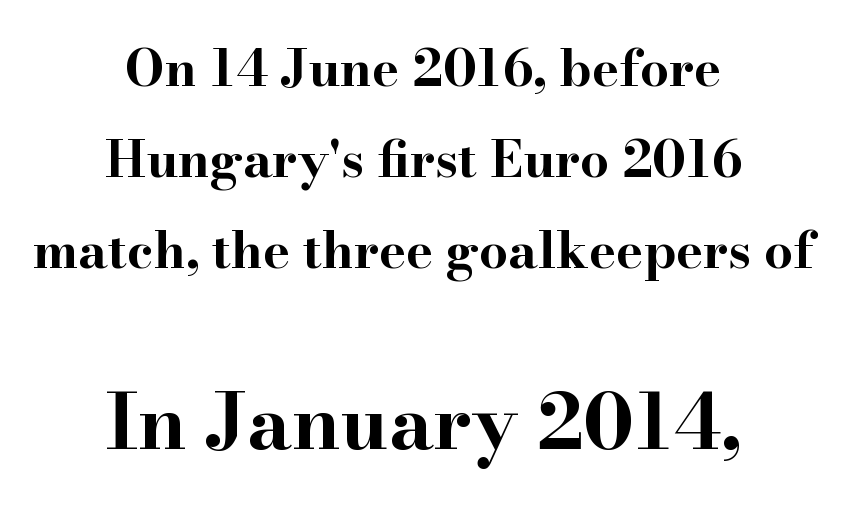
The image shows 77 px bold, wide serif type, upright; set centered, line spacing 1.78x, normal letter spacing, not underlined; the second (bottom) block is 1.51x larger; high stroke contrast and a small x-height.
